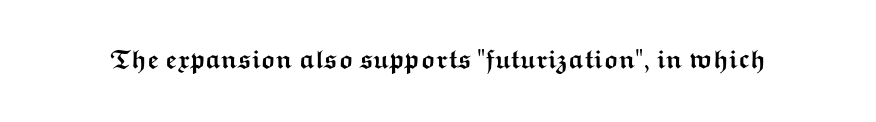
The image shows 26 px bold type, upright; set normal letter spacing, not underlined.
